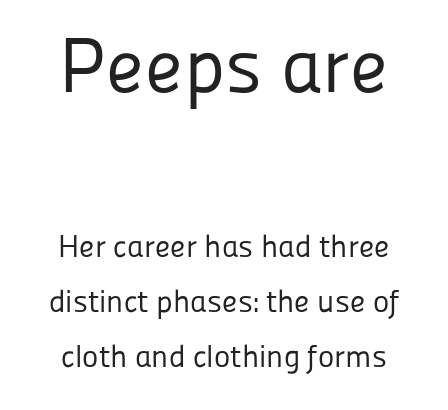
Q: Is the text bold? A: No.
Q: Is the text italic (slanted)? A: No, it is upright.
Q: Is the typeface a serif or a sans-serif typeface? A: Sans-serif.
Q: Is the text underlined? A: No.
Q: Is the spacing between letters normal or unusually wide? A: Normal.
Q: Which block of text is set in a larger size, the first (top) or the second (bottom)? A: The first (top) one.
Q: Width (condensed, normal, or wide)? A: Normal.
Q: Stroke contrast? A: Low.
Q: x-height? A: Medium.
Q: Monospaced? A: No.
